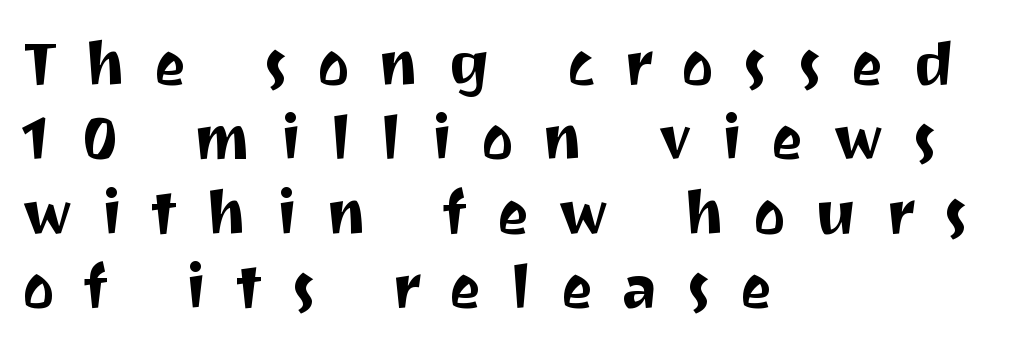
Q: Is the text italic (slanted)? A: No, it is upright.
Q: Is the typeface a serif or a sans-serif typeface? A: Sans-serif.
Q: Is the text underlined? A: No.
Q: How is the paragraph aligned? A: Left-aligned.
Q: Is the spacing between letters normal or unusually wide? A: Unusually wide.
Q: Width (condensed, normal, or wide)? A: Normal.
Q: Stroke contrast? A: Medium.
Q: x-height? A: Medium.
Q: Monospaced? A: No.
